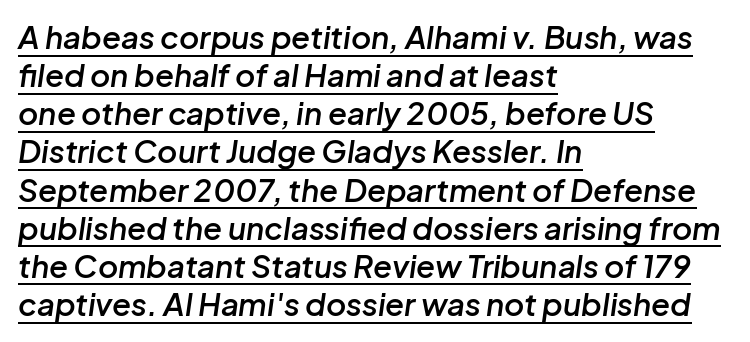
Q: Is the text bold? A: Semi-bold.
Q: Is the text italic (slanted)? A: Yes, it leans right by about 8 degrees.
Q: Is the text underlined? A: Yes.
Q: How is the paragraph aligned? A: Left-aligned.
Q: Is the spacing between letters normal or unusually wide? A: Normal.
Q: Width (condensed, normal, or wide)? A: Normal.
Q: Stroke contrast? A: Low.
Q: x-height? A: Medium.
Q: Monospaced? A: No.
